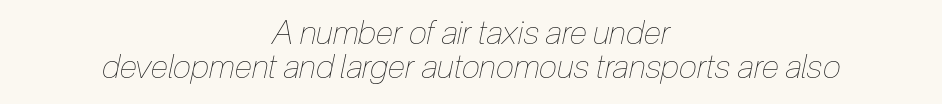
An italicized treatment has been applied to the whole sample. The space between consecutive lines is stingy. How are the letters spaced? Ordinarily, with no added tracking. Rule under the text: the space is simply empty. Each stroke keeps to a modest, everyday thickness or less.
